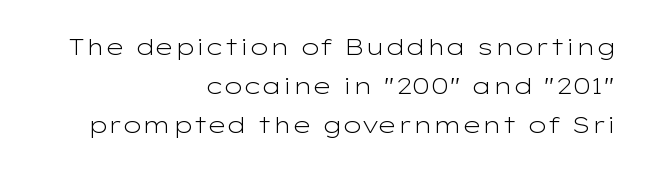
Q: Is the text bold? A: No.
Q: Is the text italic (slanted)? A: No, it is upright.
Q: Is the text underlined? A: No.
Q: How is the paragraph aligned? A: Right-aligned.
Q: Is the spacing between letters normal or unusually wide? A: Normal.
Q: Is the spacing between lines tight, normal or loose? A: Normal.
